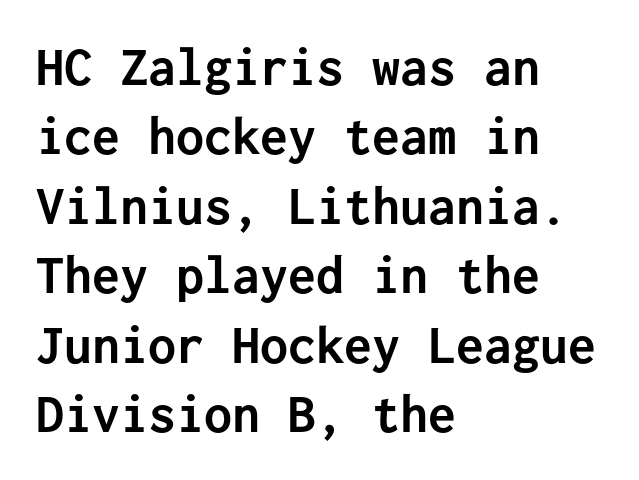
Q: Is the text bold? A: Yes.
Q: Is the text italic (slanted)? A: No, it is upright.
Q: Is the typeface a serif or a sans-serif typeface? A: Sans-serif.
Q: Is the text underlined? A: No.
Q: How is the paragraph aligned? A: Left-aligned.
Q: Is the spacing between letters normal or unusually wide? A: Normal.
Q: Width (condensed, normal, or wide)? A: Normal.
Q: Stroke contrast? A: Low.
Q: x-height? A: Medium.
Q: Monospaced? A: Yes.
